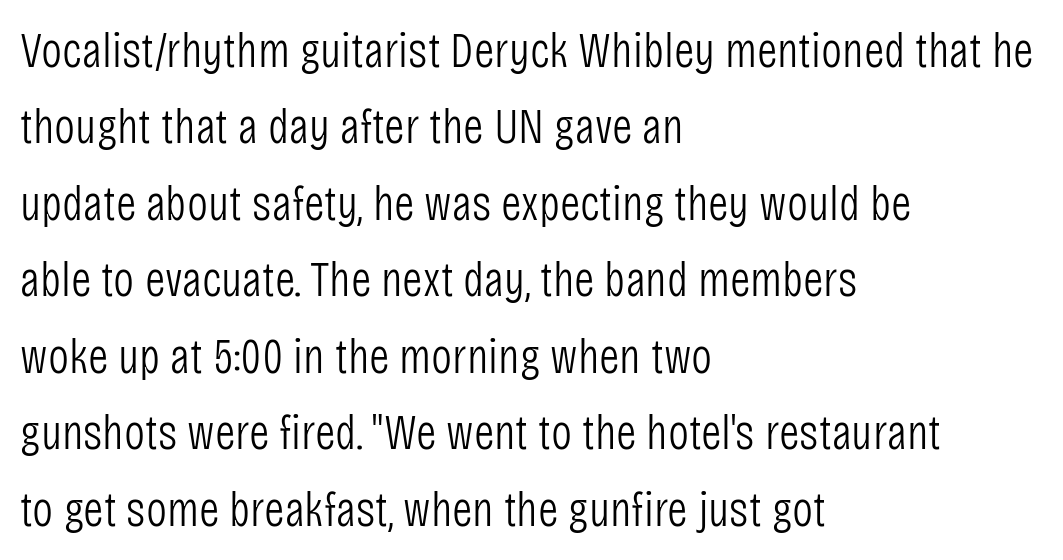
Q: Is the text bold? A: No.
Q: Is the text italic (slanted)? A: No, it is upright.
Q: Is the typeface a serif or a sans-serif typeface? A: Sans-serif.
Q: Is the text underlined? A: No.
Q: How is the paragraph aligned? A: Left-aligned.
Q: Is the spacing between letters normal or unusually wide? A: Normal.
Q: Is the spacing between lines tight, normal or loose? A: Normal.
Q: Width (condensed, normal, or wide)? A: Condensed.
Q: Stroke contrast? A: Low.
Q: x-height? A: Large.
Q: Monospaced? A: No.
